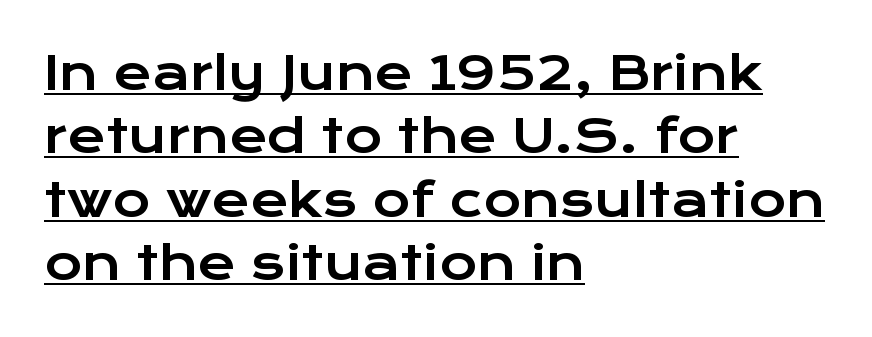
The image shows 46 px wide sans-serif type, upright; set left-aligned, normal line spacing (1.38x), normal letter spacing, underlined; low stroke contrast and a medium x-height.
